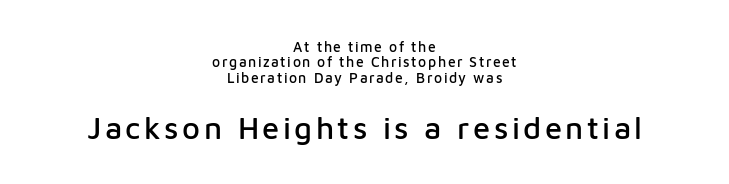
Q: Is the text italic (slanted)? A: No, it is upright.
Q: Is the typeface a serif or a sans-serif typeface? A: Sans-serif.
Q: Is the text underlined? A: No.
Q: How is the paragraph aligned? A: Centered.
Q: Is the spacing between lines tight, normal or loose? A: Tight.
Q: Which block of text is set in a larger size, the first (top) or the second (bottom)? A: The second (bottom) one.
Q: Width (condensed, normal, or wide)? A: Normal.
Q: Stroke contrast? A: Low.
Q: x-height? A: Medium.
Q: Monospaced? A: No.
